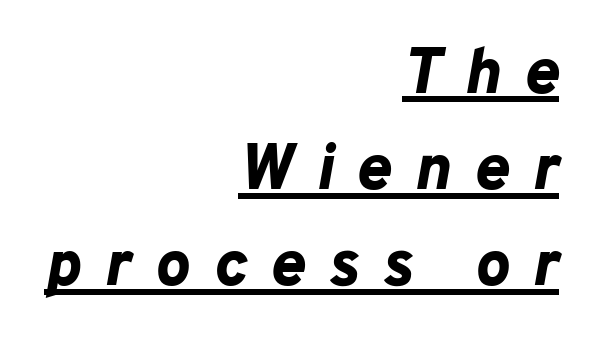
The image shows 65 px bold type, italic (leaning right); set right-aligned, normal line spacing (1.48x), unusually wide letter spacing (+0.36 em), underlined; low stroke contrast and a medium x-height.
